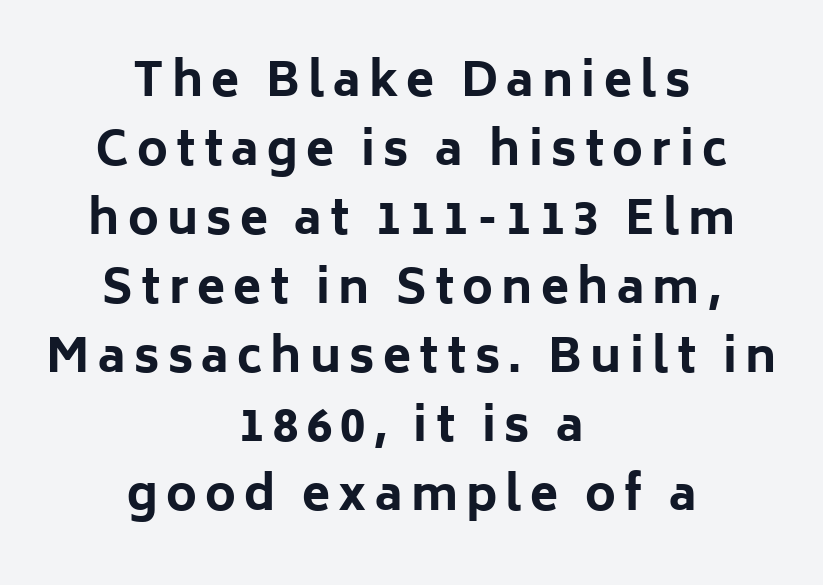
The image shows 46 px bold sans-serif type, upright; set centered, normal line spacing (1.5x), not underlined; low stroke contrast and a medium x-height.
